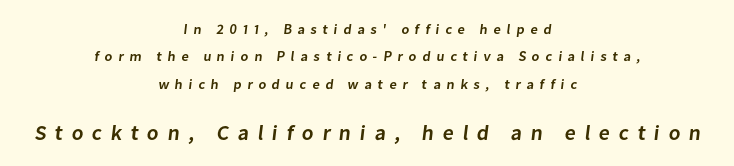
Q: Is the text bold? A: Semi-bold.
Q: Is the text underlined? A: No.
Q: How is the paragraph aligned? A: Centered.
Q: Is the spacing between letters normal or unusually wide? A: Unusually wide.
Q: Is the spacing between lines tight, normal or loose? A: Loose.
Q: Which block of text is set in a larger size, the first (top) or the second (bottom)? A: The second (bottom) one.
